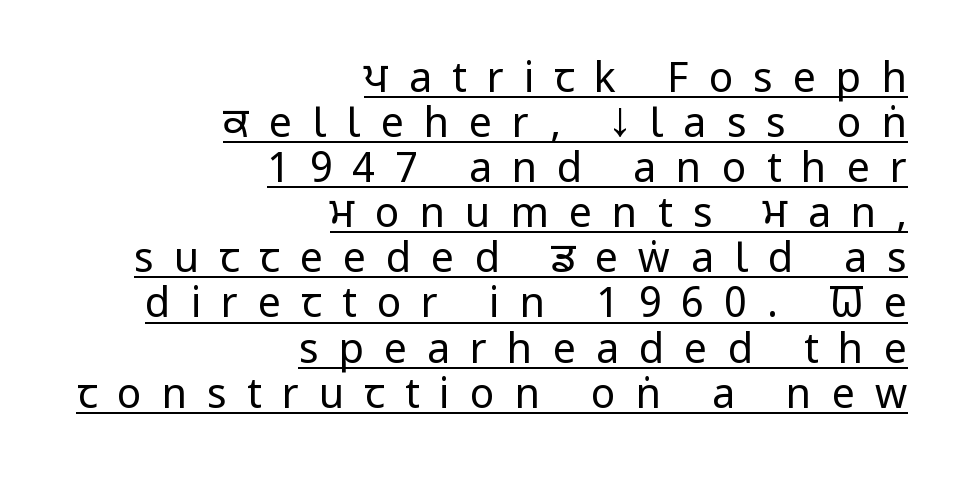
When letters stand straight like this, we call the style roman or upright. A typesetter would call this leading minimal, almost set solid. Typeset ragged left — the right edge is the straight one. The tracking reads as deliberately expanded to a designer's eye.
